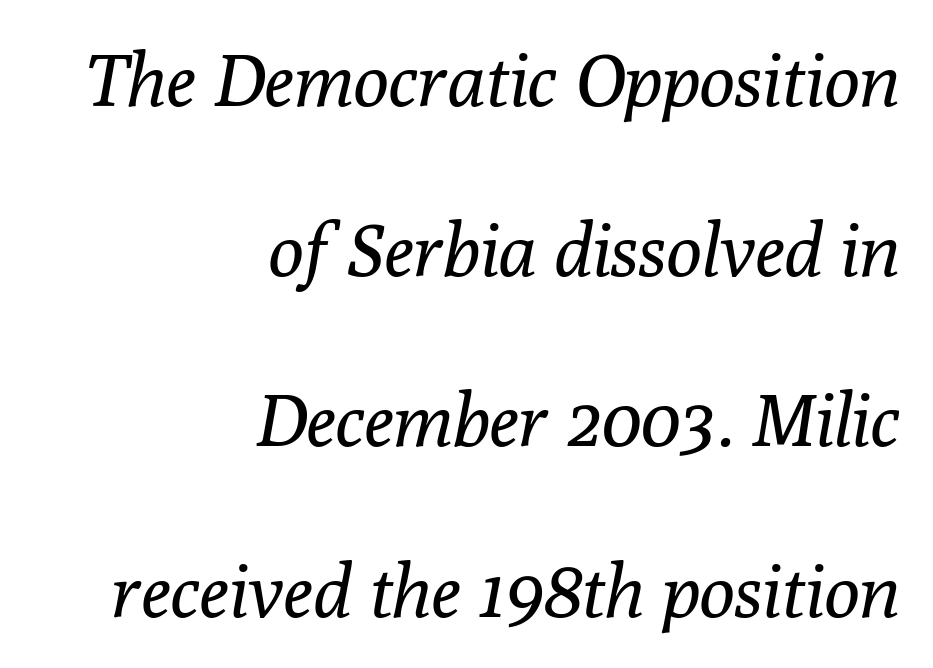
Unbolded letterforms with no extra heft. These lines are rendered in a variable-pitch font. The letters sit at their default tracking, neither squeezed nor spread. Clear beneath every line of the passage. Horizontal alignment here is rightward, an uncommon choice for prose.
